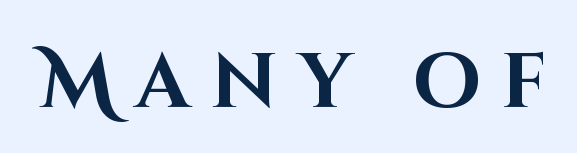
Typographic density is high because the face is bold. Descenders hang freely into open space. The typeface chosen for these lines omits serifs. Quick note: not italic, upright. Is this a fixed-width face? No — the glyphs have proportional, varying widths. The passage shown has open, widely tracked lettering throughout.
